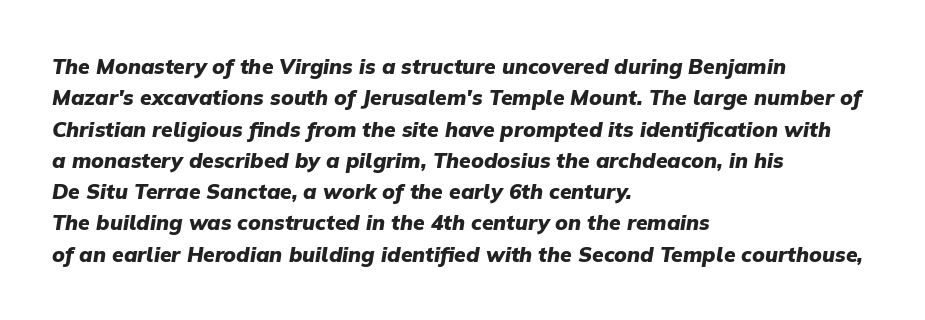
{"italic": "yes", "lean": "right", "slant_degrees": 9, "bold": "yes", "underline": "no", "align": "left", "line_spacing": "normal", "line_spacing_ratio": 1.49, "letter_spacing": "normal", "letter_spacing_em": 0.0, "glyph_px": 21}
